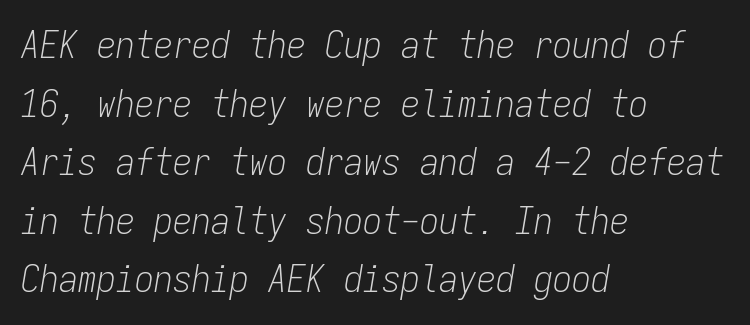
{"italic": "yes", "lean": "right", "slant_degrees": 9, "bold": "no", "weight": "light", "width": "condensed", "stroke_contrast": "low", "x_height": "medium", "monospaced": "yes", "underline": "no", "align": "left", "line_spacing": "normal", "line_spacing_ratio": 1.54, "letter_spacing": "normal", "letter_spacing_em": 0.0, "glyph_px": 38}
